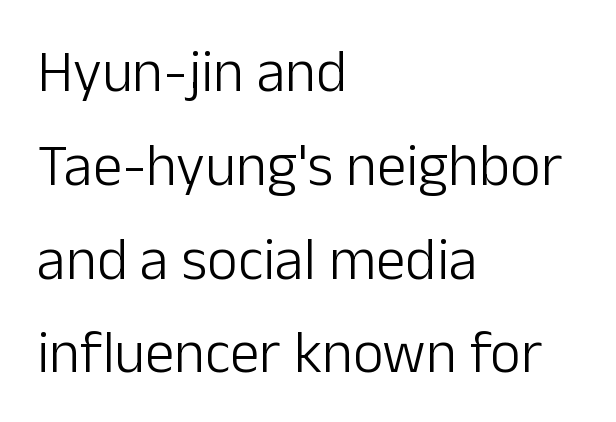
The image shows 59 px light sans-serif type, upright; set left-aligned, normal line spacing (1.59x), normal letter spacing, not underlined; low stroke contrast and a medium x-height.
